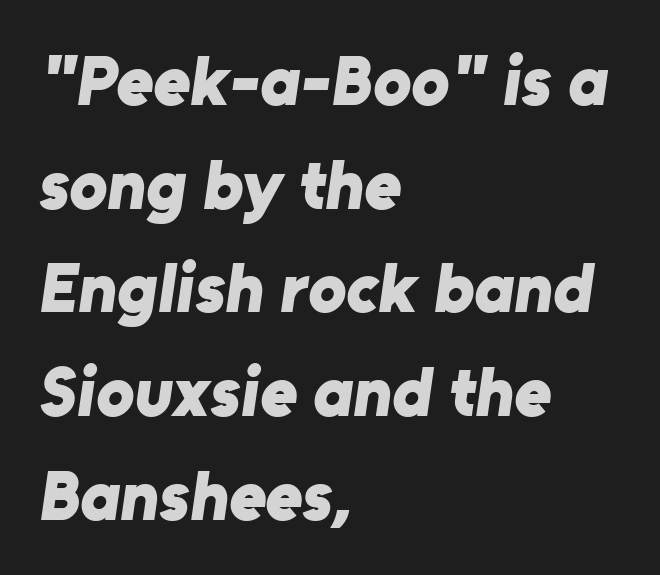
The area under the type is left untouched. Is the letter spacing exaggerated? No — it looks like the ordinary default. Thick stems and heavy bowls — unmistakably bold. The typeface chosen for these lines omits serifs.
